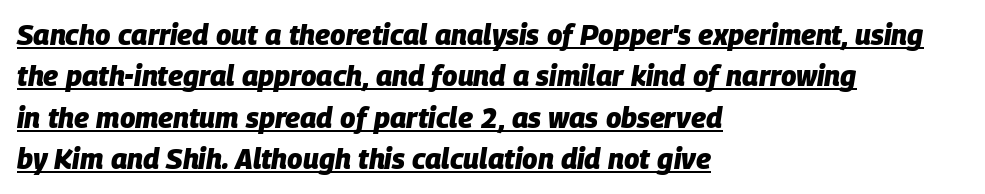
Q: Is the text bold? A: Yes.
Q: Is the text italic (slanted)? A: Yes, it leans right by about 9 degrees.
Q: Is the text underlined? A: Yes.
Q: How is the paragraph aligned? A: Left-aligned.
Q: Is the spacing between letters normal or unusually wide? A: Normal.
Q: Is the spacing between lines tight, normal or loose? A: Normal.
Q: Width (condensed, normal, or wide)? A: Normal.
Q: Stroke contrast? A: Low.
Q: x-height? A: Large.
Q: Monospaced? A: No.
